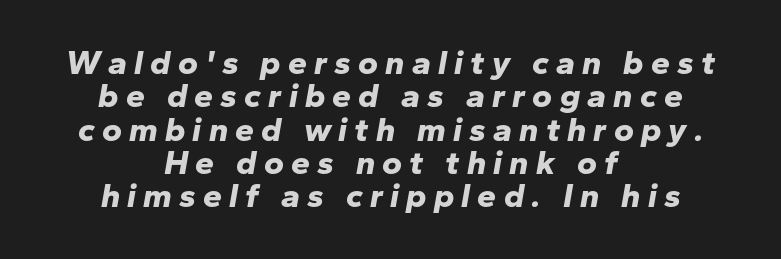
Words float on clear page, feet unadorned. This sample has the flowing, uneven cadence of proportional lettering. This sample uses an oblique cut, with every glyph tilted off the vertical. The rendering positions every line midway between the sides. The block of text is dense from top to bottom, with scant space between rows.
